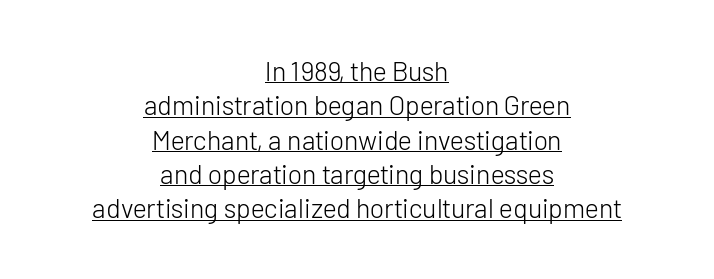
Q: Is the text bold? A: No.
Q: Is the text italic (slanted)? A: No, it is upright.
Q: Is the text underlined? A: Yes.
Q: How is the paragraph aligned? A: Centered.
Q: Is the spacing between letters normal or unusually wide? A: Normal.
Q: Is the spacing between lines tight, normal or loose? A: Normal.
